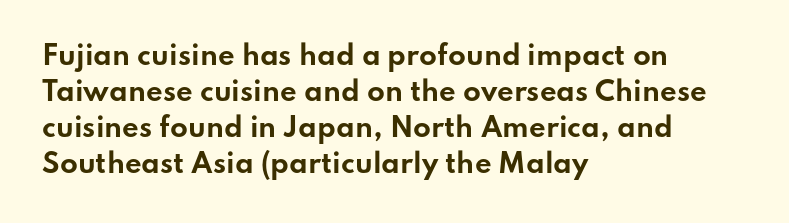
Q: Is the text bold? A: Yes.
Q: Is the text italic (slanted)? A: No, it is upright.
Q: Is the text underlined? A: No.
Q: How is the paragraph aligned? A: Left-aligned.
Q: Is the spacing between letters normal or unusually wide? A: Normal.
Q: Is the spacing between lines tight, normal or loose? A: Normal.
